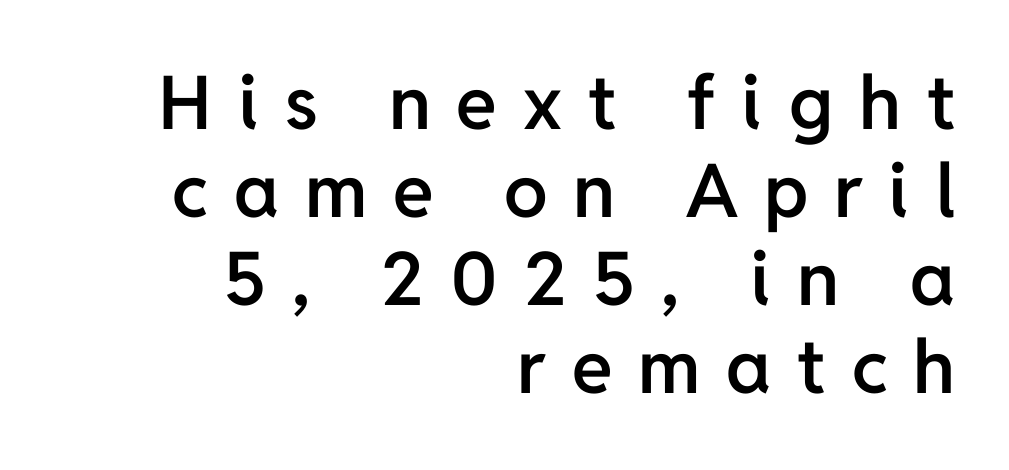
Q: Is the text bold? A: Semi-bold.
Q: Is the text italic (slanted)? A: No, it is upright.
Q: Is the typeface a serif or a sans-serif typeface? A: Sans-serif.
Q: Is the text underlined? A: No.
Q: How is the paragraph aligned? A: Right-aligned.
Q: Is the spacing between letters normal or unusually wide? A: Unusually wide.
Q: Width (condensed, normal, or wide)? A: Normal.
Q: Stroke contrast? A: Low.
Q: x-height? A: Medium.
Q: Monospaced? A: No.
